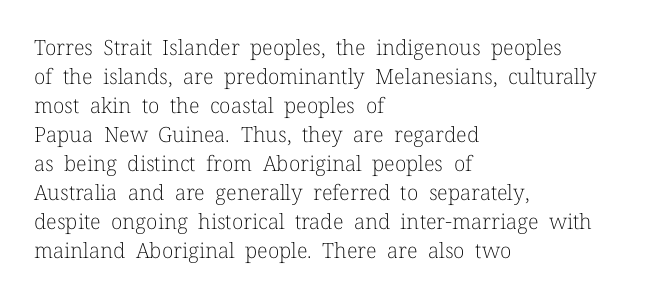
The image shows 21 px text type, upright; set left-aligned, normal line spacing (1.38x), normal letter spacing, not underlined.
